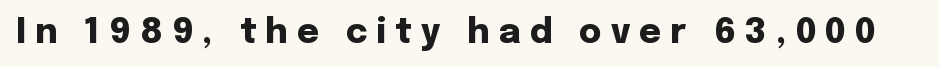
The image shows 34 px heavy sans-serif type, upright; set unusually wide letter spacing (+0.27 em), not underlined; low stroke contrast and a medium x-height.
